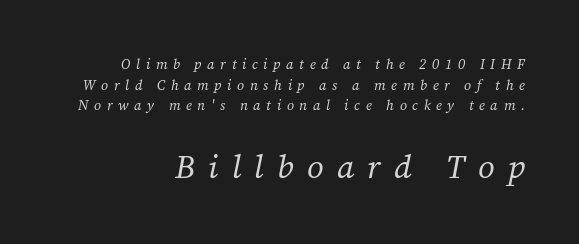
Heft: none added — not bold. How would I describe the line gaps? Plain and ordinary. Here the second block reads like a headline and the first like body copy. This sample has the flowing, uneven cadence of proportional lettering. Every character sits at an angle, as italics do.
